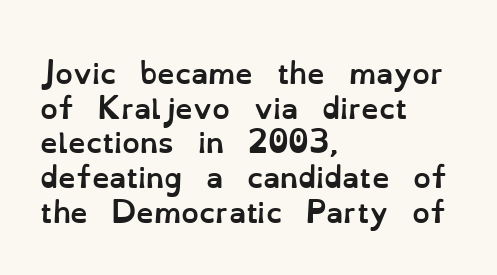
In terms of posture, this sample is upright. Lines of text with bare space underneath. Line beginnings align vertically; line endings do not. Does the weight exceed regular? Yes, all the way to bold. Here the glyphs are tracked normally, forming tight word shapes. Is this a fixed-width face? No — the glyphs have proportional, varying widths.
